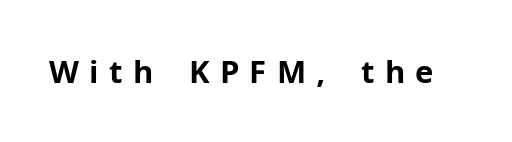
{"serif": "no", "italic": "no", "bold": "yes", "weight": "bold", "width": "normal", "stroke_contrast": "low", "x_height": "medium", "monospaced": "no", "underline": "no", "letter_spacing": "wide", "letter_spacing_em": 0.33, "glyph_px": 31}
